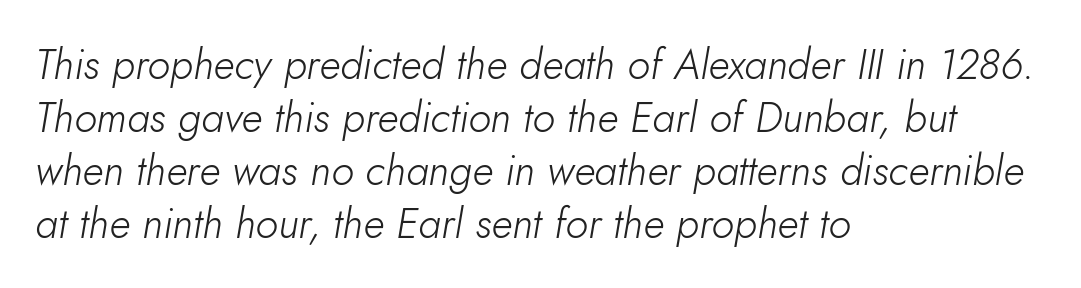
The image shows 42 px light type, italic (leaning right); set left-aligned, normal line spacing (1.26x), normal letter spacing, not underlined; low stroke contrast and a small x-height.
